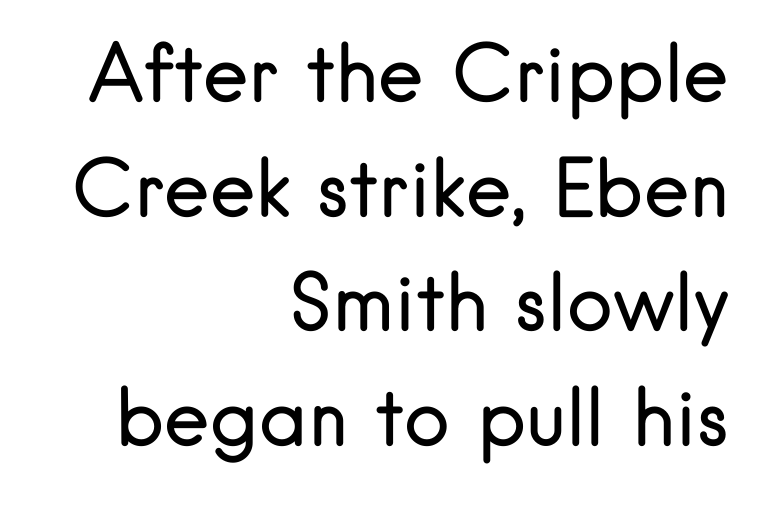
{"serif": "no", "italic": "no", "bold": "no", "weight": "regular", "width": "normal", "stroke_contrast": "low", "x_height": "small", "monospaced": "no", "underline": "no", "align": "right", "line_spacing": "normal", "line_spacing_ratio": 1.49, "letter_spacing": "normal", "letter_spacing_em": 0.0, "glyph_px": 77}
